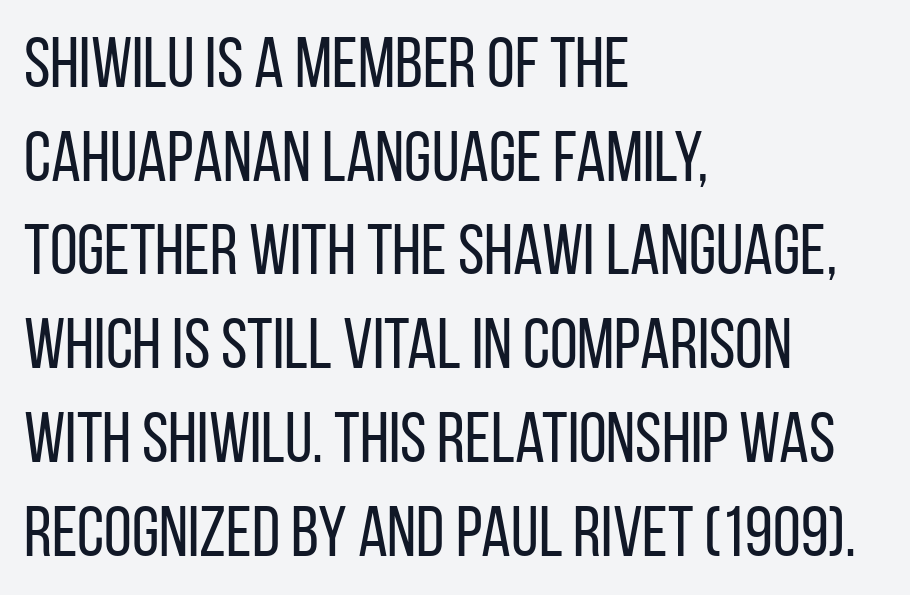
The image shows 71 px regular-weight, condensed sans-serif type, upright; set left-aligned, normal line spacing (1.32x), normal letter spacing, not underlined; low stroke contrast and a large x-height.
